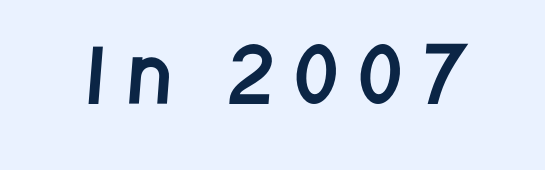
Q: Is the typeface a serif or a sans-serif typeface? A: Sans-serif.
Q: Is the text underlined? A: No.
Q: Is the spacing between letters normal or unusually wide? A: Unusually wide.
Q: Width (condensed, normal, or wide)? A: Condensed.
Q: Stroke contrast? A: Low.
Q: x-height? A: Large.
Q: Monospaced? A: No.
